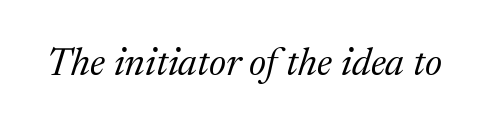
{"serif": "yes", "italic": "yes", "lean": "right", "slant_degrees": 17, "bold": "no", "weight": "regular", "width": "normal", "stroke_contrast": "medium", "x_height": "medium", "monospaced": "no", "underline": "no", "letter_spacing": "normal", "letter_spacing_em": 0.0, "glyph_px": 39}
